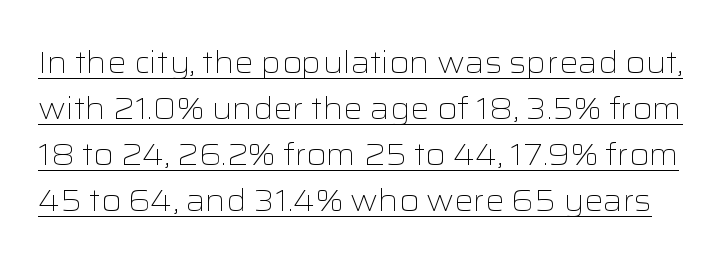
The image shows 30 px light, wide sans-serif type, upright; set normal line spacing (1.53x), normal letter spacing, underlined; low stroke contrast and a medium x-height.
